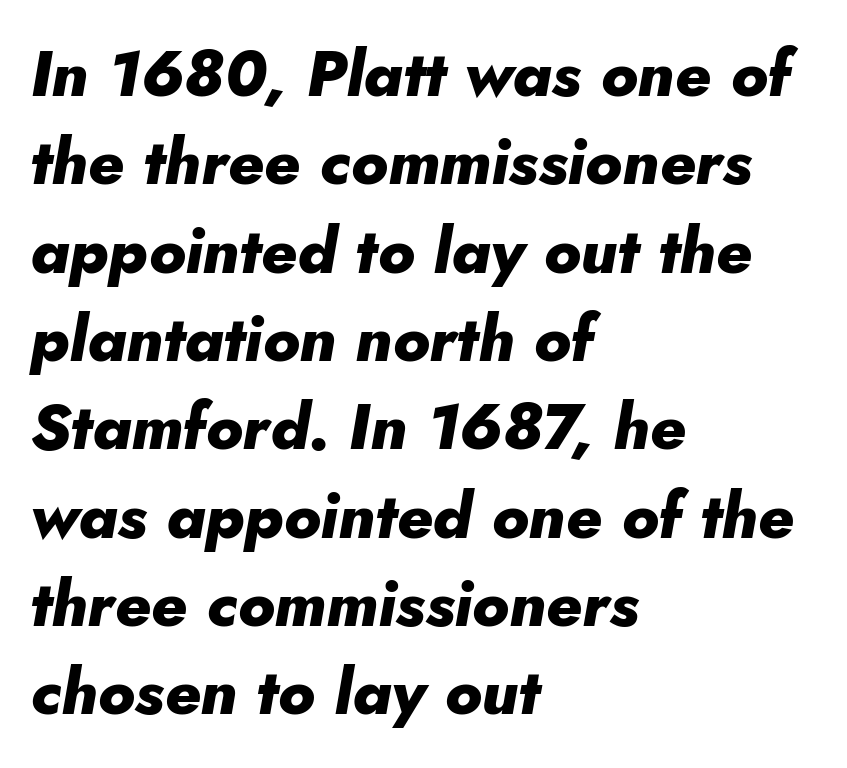
Where is the straight margin? On the left. Does extra space separate the letters? No, they use regular spacing. Students, observe: this is what conventionally led text looks like. You'd pick this weight for a headline — it's a proper bold.
